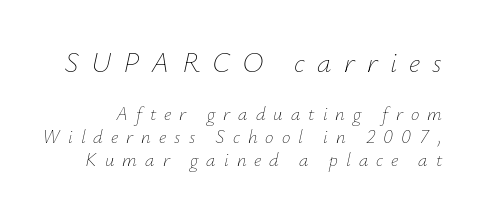
Q: Is the text bold? A: No.
Q: Is the text italic (slanted)? A: Yes, it leans right by about 12 degrees.
Q: Is the text underlined? A: No.
Q: Is the spacing between letters normal or unusually wide? A: Unusually wide.
Q: Which block of text is set in a larger size, the first (top) or the second (bottom)? A: The first (top) one.
Q: Width (condensed, normal, or wide)? A: Normal.
Q: Stroke contrast? A: Low.
Q: x-height? A: Small.
Q: Monospaced? A: No.
